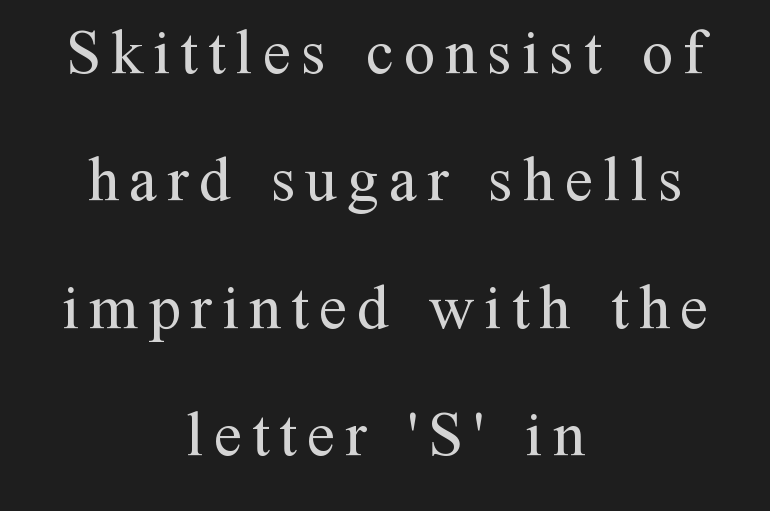
Q: Is the text bold? A: No.
Q: Is the text italic (slanted)? A: No, it is upright.
Q: Is the typeface a serif or a sans-serif typeface? A: Serif.
Q: Is the text underlined? A: No.
Q: How is the paragraph aligned? A: Centered.
Q: Is the spacing between lines tight, normal or loose? A: Loose.
Q: Width (condensed, normal, or wide)? A: Normal.
Q: Stroke contrast? A: Medium.
Q: x-height? A: Medium.
Q: Monospaced? A: No.
